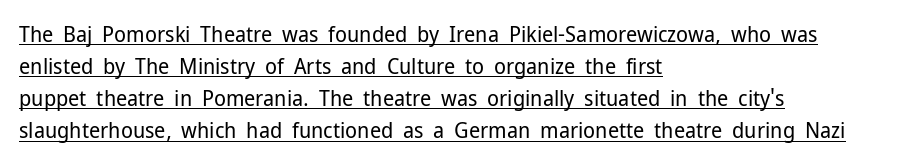
{"italic": "no", "bold": "no", "underline": "yes", "align": "left", "line_spacing": "normal", "line_spacing_ratio": 1.46, "letter_spacing": "normal", "letter_spacing_em": 0.0, "glyph_px": 22}
